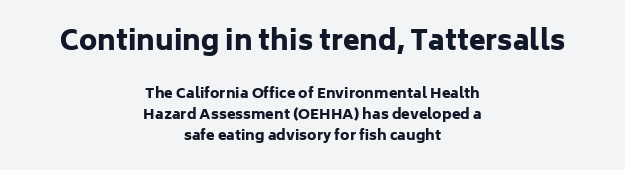
{"italic": "no", "bold": "yes", "underline": "no", "align": "center", "line_spacing": "normal", "line_spacing_ratio": 1.49, "letter_spacing": "normal", "letter_spacing_em": 0.0, "larger_block": "first", "size_ratio": 1.93, "glyph_px": 27}
